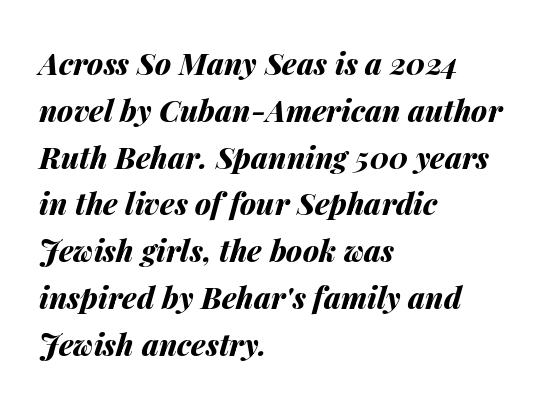
The setting favours the left margin, as ordinary paragraphs usually do. The vertical gap from one line to the next is medium. The letterforms sit shoulder to shoulder at normal distance. Check the space under the baseline: it is left empty. Thick stems and heavy bowls — unmistakably bold. The letters advance in unequal steps, a hallmark of proportional type.
